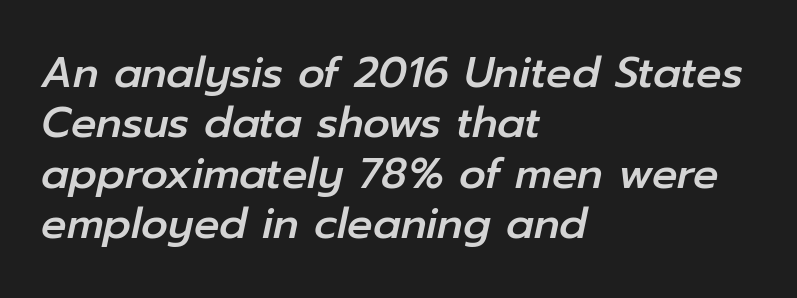
Q: Is the text italic (slanted)? A: Yes, it leans right by about 12 degrees.
Q: Is the text underlined? A: No.
Q: How is the paragraph aligned? A: Left-aligned.
Q: Is the spacing between letters normal or unusually wide? A: Normal.
Q: Width (condensed, normal, or wide)? A: Normal.
Q: Stroke contrast? A: Low.
Q: x-height? A: Medium.
Q: Monospaced? A: No.
